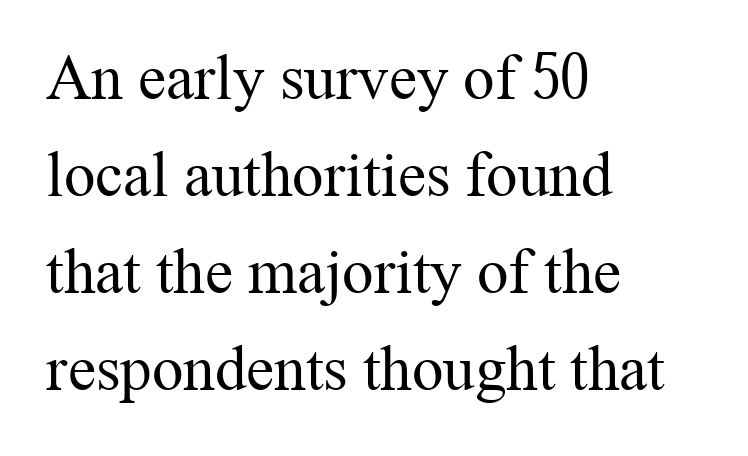
The image shows 63 px regular-weight serif type, upright; set left-aligned, normal line spacing (1.54x), normal letter spacing, not underlined; medium stroke contrast and a medium x-height.
